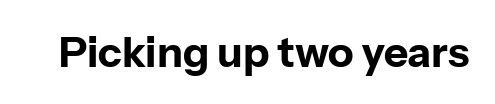
The image shows 42 px bold sans-serif type, upright; set normal letter spacing, not underlined; low stroke contrast and a medium x-height.
